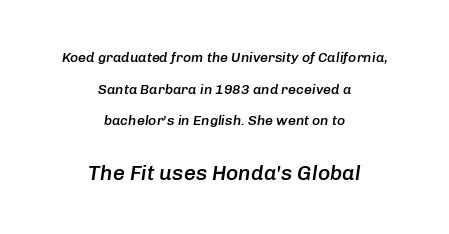
Whoever set this made the second block the dominant, larger element. One-word summary of the alignment: center. The specimen reads as italic at a glance. A bit beefed up — I'd call it semibold rather than bold.
